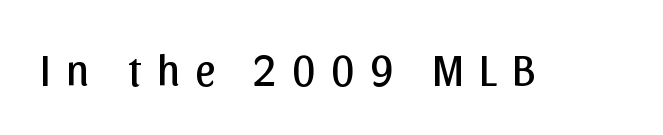
Weight: not bold — regular or lighter. Characters remain perfectly vertical along every line. Check where the strokes stop: nothing finishes them off — pure sans. Characters follow at a spacing far wider than the type designer built in. You could not count columns in this text — the font is proportionally spaced. The specimen omits any rule beneath the text block's lines.
